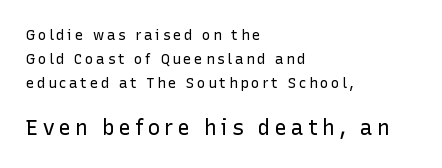
Two sizes are in play, and the larger belongs to the second block. This sample is left-justified, so line endings fall wherever the words run out. Heaviness? Minimal to ordinary, like unemphasized prose. The foot of each line stays bare and open. These lines were composed using upright roman letters.
